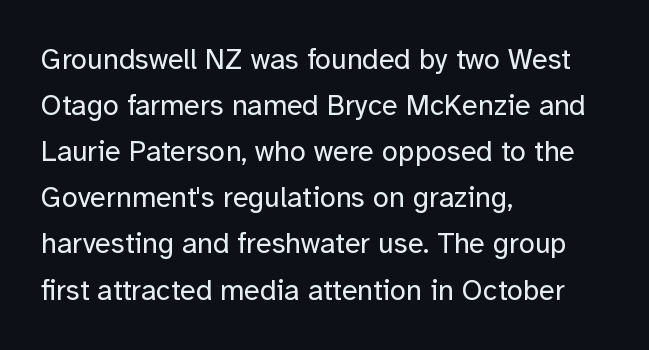
The image shows 29 px regular-weight sans-serif type, upright; set left-aligned, normal line spacing (1.59x), normal letter spacing, not underlined; low stroke contrast and a medium x-height.
